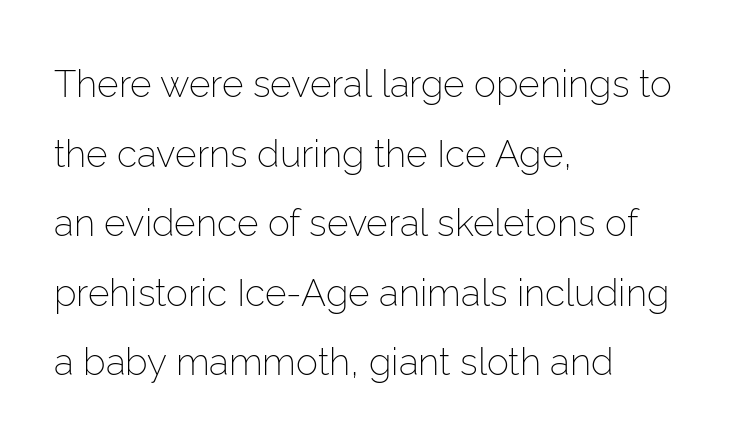
The image shows 37 px light sans-serif type, upright; set left-aligned, line spacing 1.88x, normal letter spacing, not underlined; low stroke contrast and a medium x-height.
